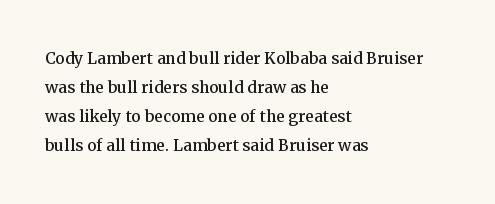
The image shows 21 px text type, upright; set left-aligned, normal line spacing (1.38x), normal letter spacing, not underlined.
